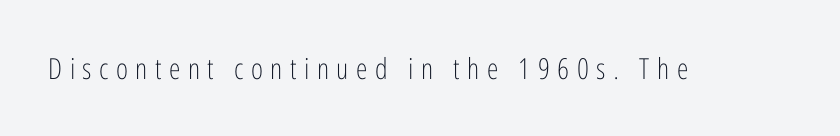
The image shows 29 px light, condensed sans-serif type, upright; set unusually wide letter spacing (+0.26 em), not underlined; low stroke contrast and a medium x-height.
